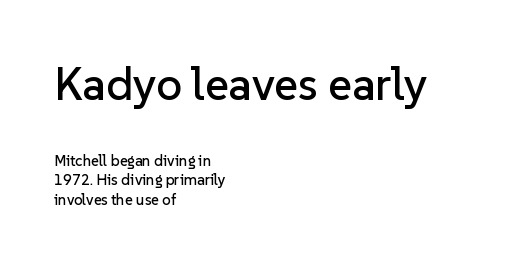
These lines were composed using upright roman letters. The tracking reads as untouched default to a designer's eye. This sample has the flowing, uneven cadence of proportional lettering. The leading is moderate, giving the passage an even texture. Note: no serifs on the glyphs. Bare-footed words on every line.
